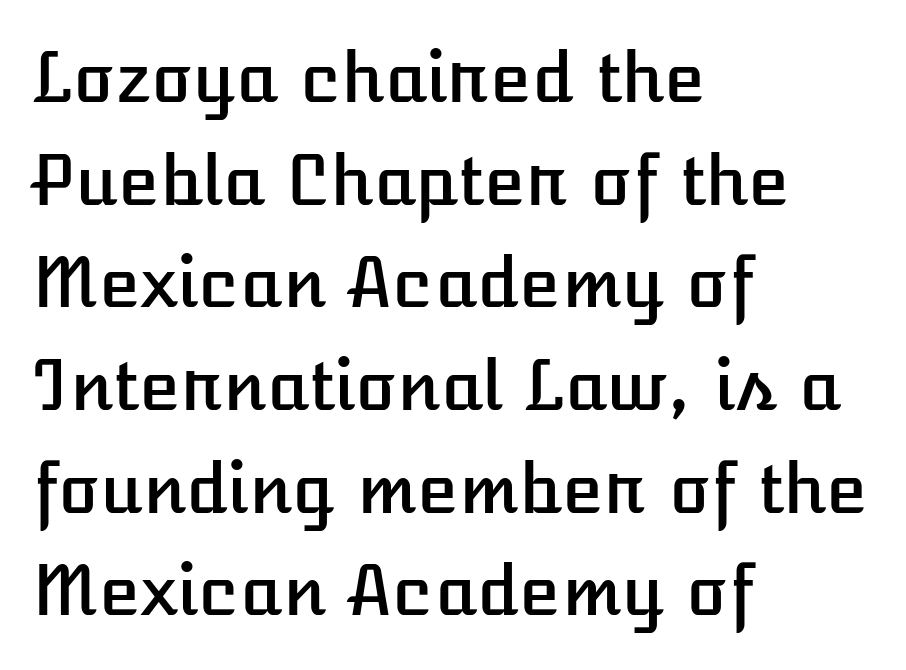
{"italic": "no", "width": "normal", "stroke_contrast": "low", "x_height": "medium", "monospaced": "no", "underline": "no", "align": "left", "line_spacing": "normal", "line_spacing_ratio": 1.51, "letter_spacing": "normal", "letter_spacing_em": 0.0, "glyph_px": 68}
